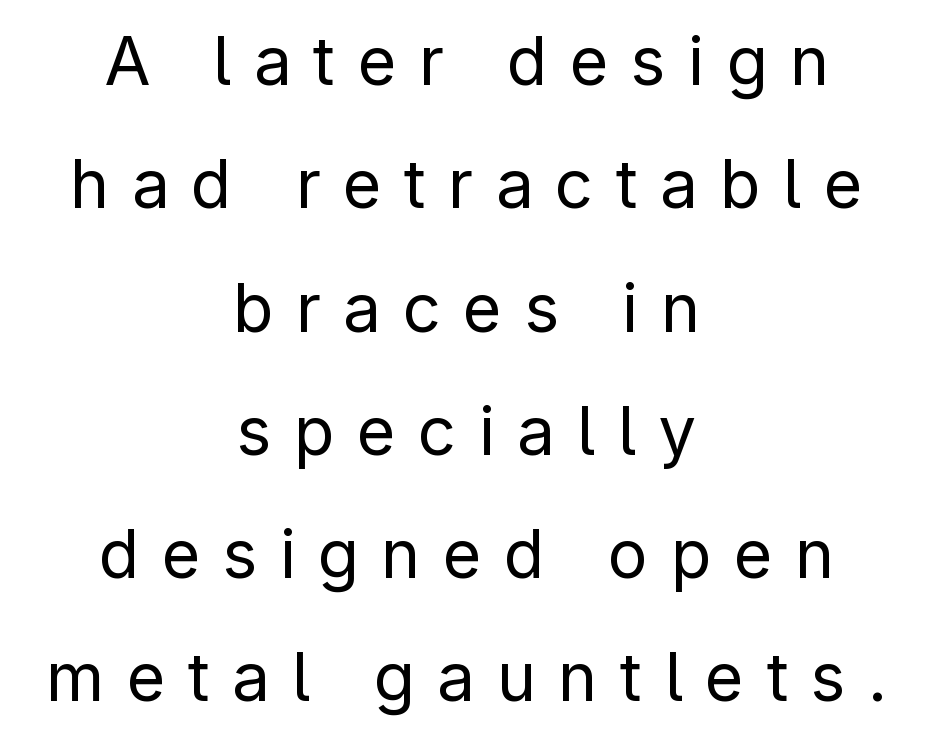
The image shows 67 px regular-weight sans-serif type, upright; set centered, line spacing 1.84x, unusually wide letter spacing (+0.33 em), not underlined; low stroke contrast and a medium x-height.
